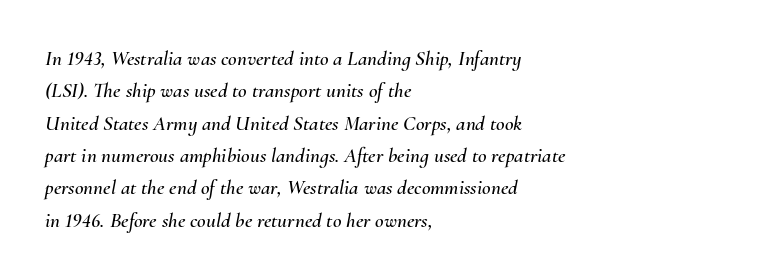
The image shows 21 px text type, italic (leaning right); set left-aligned, normal line spacing (1.54x), normal letter spacing, not underlined.
